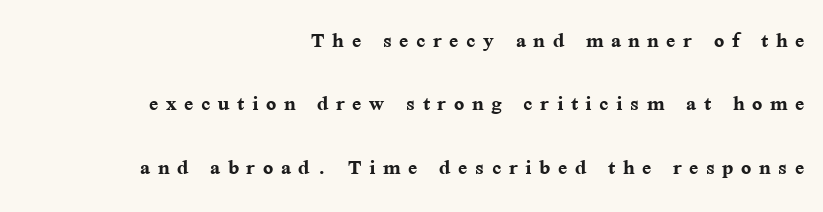
Posture: vertical. Does extra space separate the letters? Yes, quite a lot of it. How heavy is the stroke? Heavy — this is a bold. The words here are not underlined. The setting favours the right margin, as signatures and pull-quotes sometimes do.
